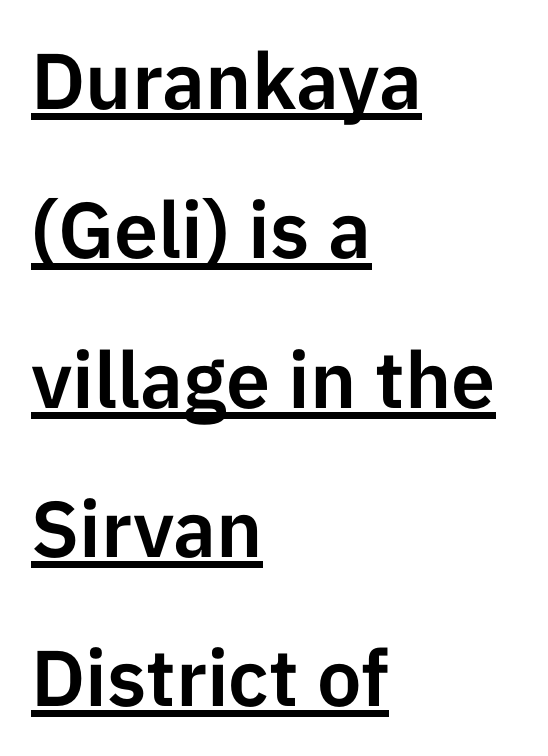
This sample has the flowing, uneven cadence of proportional lettering. Beneath each row of characters lies a ruled line. Stroke terminals: plain, sans-serif. The lines in this sample share a left origin and differ only in where they stop. Quick note: not italic, upright. A typesetter would call this zero additional tracking.
